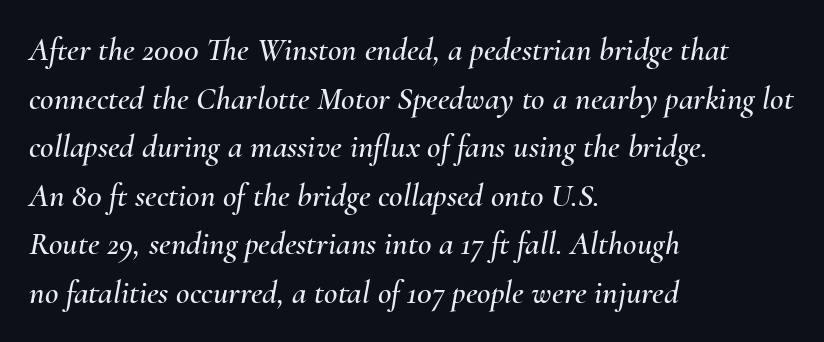
The image shows 33 px text type, italic (leaning right); set left-aligned, normal line spacing (1.47x), normal letter spacing, not underlined; medium stroke contrast and a small x-height.
